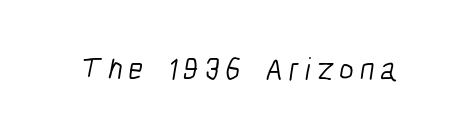
These glyphs show unthickened strokes, regular width or finer. The string is rendered with underlining switched off. Varying glyph widths throughout — classic text-font behaviour. Observe the absence of serifs on each vertical stroke in this sample.
